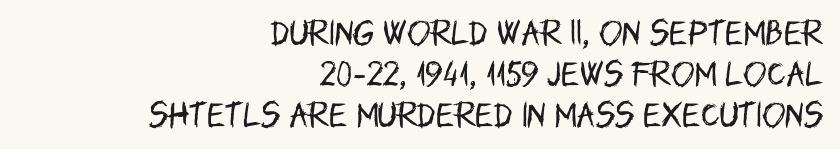
Q: Is the text bold? A: No.
Q: Is the text italic (slanted)? A: No, it is upright.
Q: Is the typeface a serif or a sans-serif typeface? A: Sans-serif.
Q: Is the text underlined? A: No.
Q: How is the paragraph aligned? A: Right-aligned.
Q: Is the spacing between letters normal or unusually wide? A: Normal.
Q: Is the spacing between lines tight, normal or loose? A: Normal.
Q: Width (condensed, normal, or wide)? A: Condensed.
Q: Stroke contrast? A: Low.
Q: x-height? A: Large.
Q: Monospaced? A: No.
